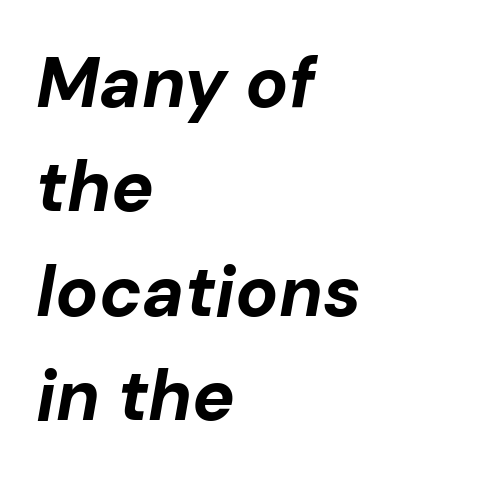
{"italic": "yes", "lean": "right", "slant_degrees": 10, "bold": "yes", "weight": "bold", "width": "normal", "stroke_contrast": "low", "x_height": "medium", "monospaced": "no", "underline": "no", "align": "left", "line_spacing": "normal", "line_spacing_ratio": 1.47, "letter_spacing": "normal", "letter_spacing_em": 0.0, "glyph_px": 71}
